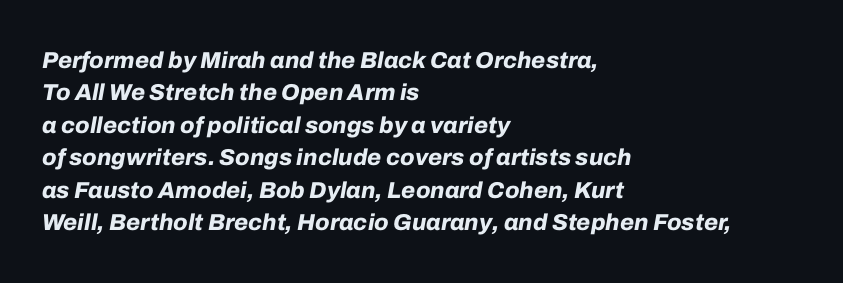
The image shows 23 px bold type, italic (leaning right); set left-aligned, normal line spacing (1.41x), normal letter spacing, not underlined.
